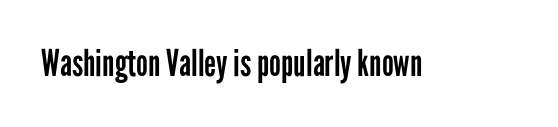
{"serif": "no", "italic": "no", "bold": "no", "weight": "regular", "width": "condensed", "stroke_contrast": "low", "x_height": "medium", "monospaced": "no", "underline": "no", "letter_spacing": "normal", "letter_spacing_em": 0.0, "glyph_px": 37}
